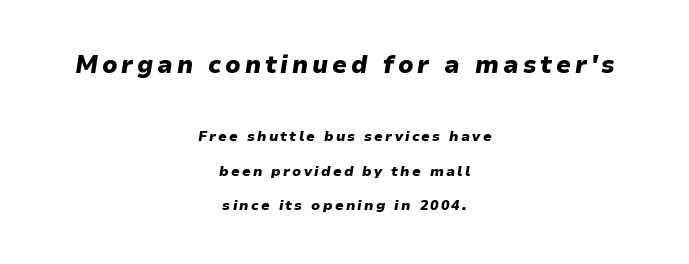
Casual observation: everything's sitting right in the middle. Large over small — that's the arrangement of the two blocks here. Heavy, bold letterforms. The string is rendered with underlining switched off. Baseline-to-baseline distance is far greater than the letter height. When letters slant like this, we call the style italic.
